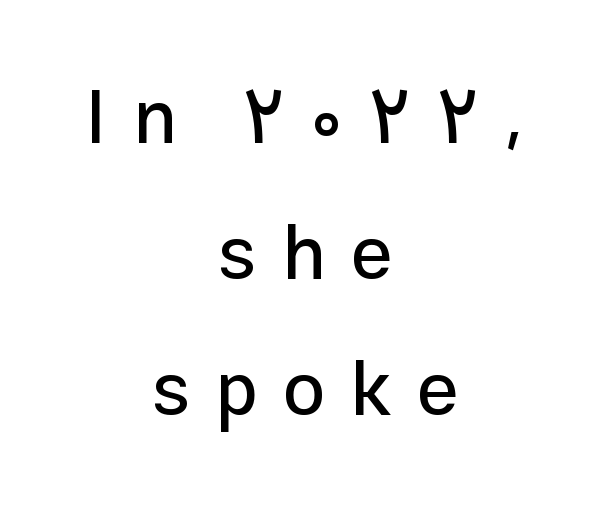
Q: Is the text italic (slanted)? A: No, it is upright.
Q: Is the typeface a serif or a sans-serif typeface? A: Sans-serif.
Q: Is the text underlined? A: No.
Q: How is the paragraph aligned? A: Centered.
Q: Is the spacing between letters normal or unusually wide? A: Unusually wide.
Q: Width (condensed, normal, or wide)? A: Normal.
Q: Stroke contrast? A: Low.
Q: x-height? A: Medium.
Q: Monospaced? A: No.
